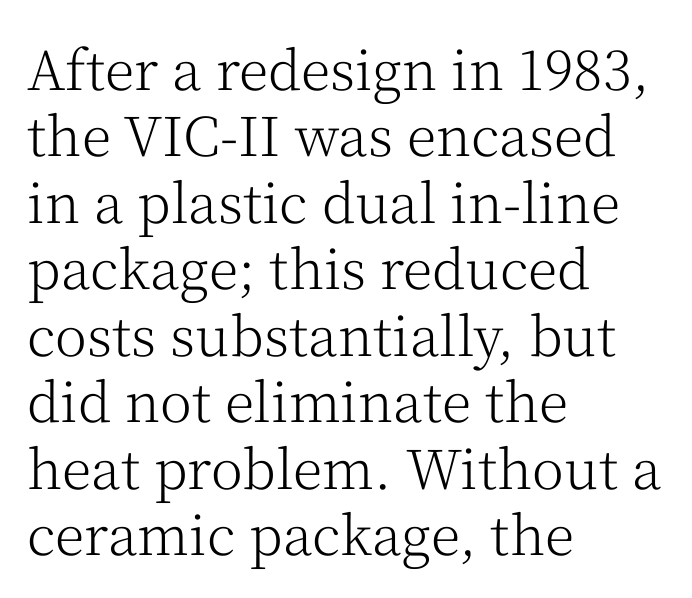
{"serif": "yes", "italic": "no", "bold": "no", "weight": "light", "width": "normal", "stroke_contrast": "medium", "x_height": "medium", "monospaced": "no", "underline": "no", "align": "left", "line_spacing_ratio": 1.23, "letter_spacing": "normal", "letter_spacing_em": 0.0, "glyph_px": 54}
